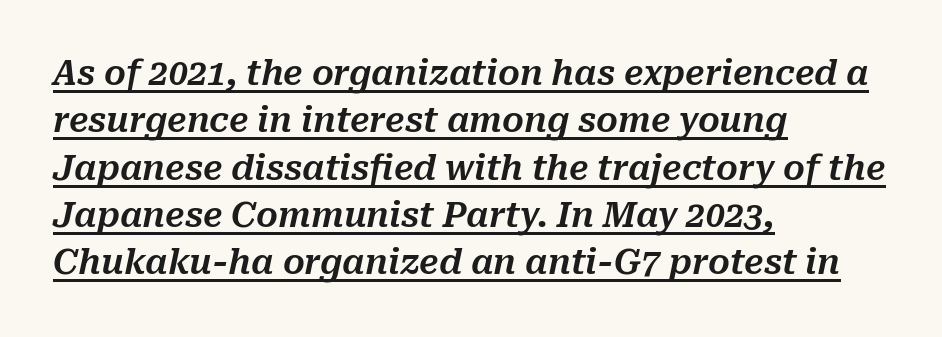
The image shows 34 px text type, italic (leaning right); set left-aligned, normal line spacing (1.39x), normal letter spacing, underlined; medium stroke contrast and a medium x-height.
